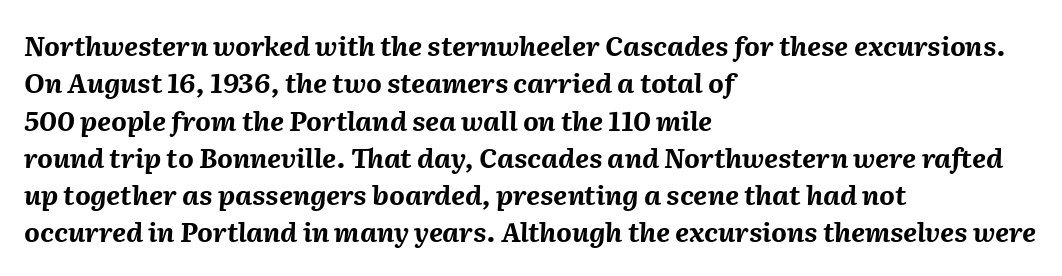
Each glyph is drawn with heavy, bold strokes. Where is the straight margin? On the left. The block of text has a typical density, with ordinary space between rows. The face used here is rendered with its standard letterfit. The typography opts for an oblique posture over an upright one. Letters rest on an invisible, unmarked baseline.
